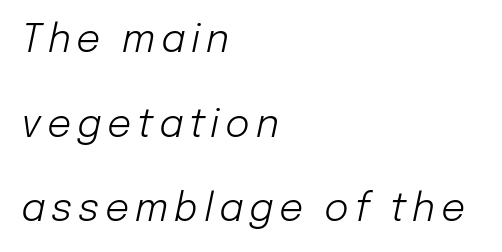
Is this a fixed-width face? No — the glyphs have proportional, varying widths. When letters slant like this, we call the style italic. Stroke thickness stays within the range of a standard reading face or lighter. Honestly, the rows look like they've been pulled way apart. Horizontal alignment here is leftward, the default for most running prose. Beneath every word, the page is bare.
